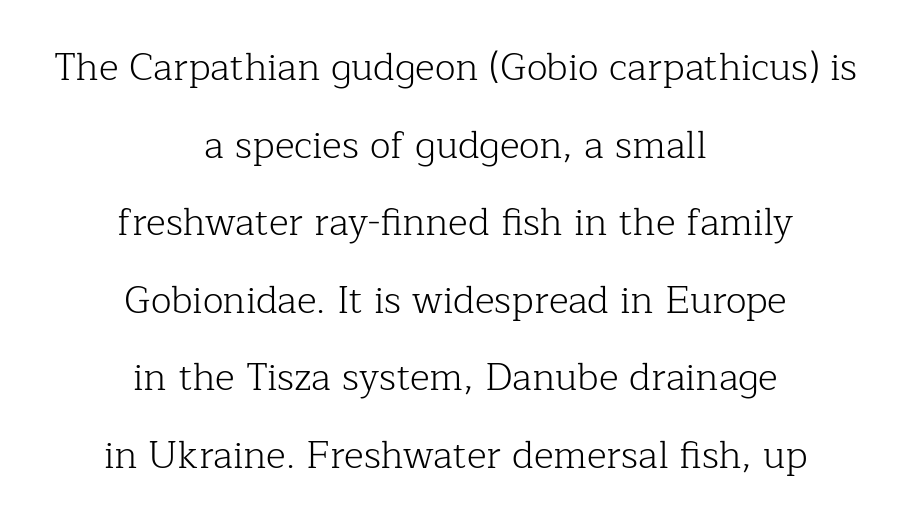
The image shows 38 px light serif type, upright; set centered, loose line spacing (2.04x), normal letter spacing, not underlined; low stroke contrast and a medium x-height.
